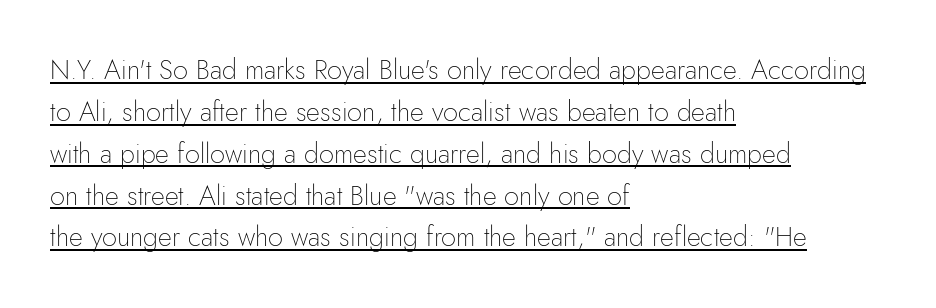
The image shows 27 px text type, upright; set left-aligned, normal line spacing (1.55x), normal letter spacing, underlined.
